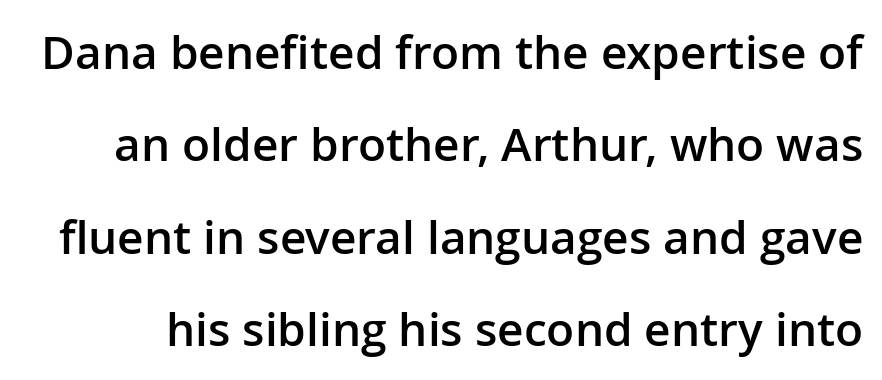
The string is rendered with underlining switched off. The passage shown has conventional tracking throughout. No italicization has been applied; the sample stays upright. Do the characters align in a grid? No, the font is proportional.
